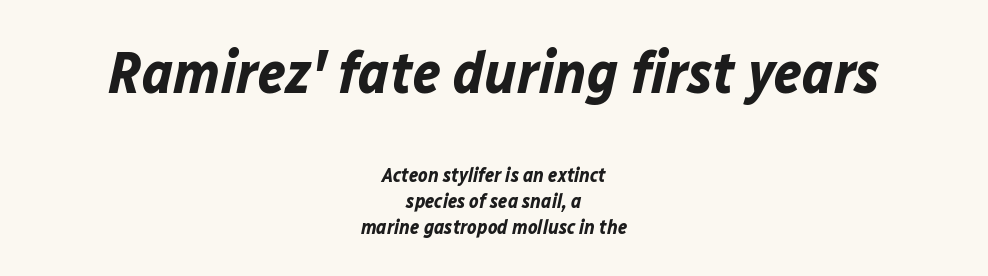
Quick note: underline off. Its strokes are broad and dark, the hallmark of bold type. Which of the two is more prominent by size? The first, at the top. Caption: multi-line text, centered on the measure. If you drew a line through each stem, it would be angled.
